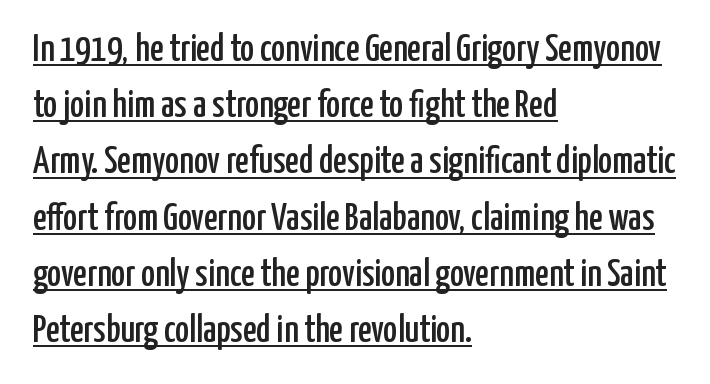
{"serif": "no", "italic": "no", "width": "condensed", "stroke_contrast": "low", "x_height": "medium", "monospaced": "no", "underline": "yes", "align": "left", "line_spacing": "normal", "line_spacing_ratio": 1.48, "letter_spacing": "normal", "letter_spacing_em": 0.0, "glyph_px": 38}
